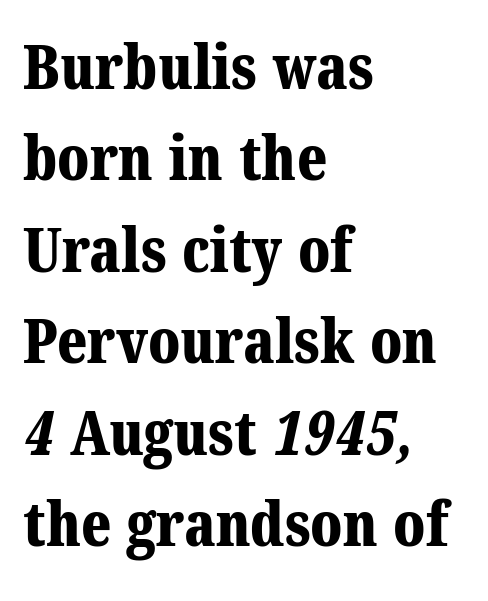
{"serif": "yes", "bold": "yes", "weight": "bold", "width": "normal", "stroke_contrast": "medium", "x_height": "medium", "monospaced": "no", "underline": "no", "align": "left", "line_spacing": "normal", "line_spacing_ratio": 1.5, "letter_spacing": "normal", "letter_spacing_em": 0.0, "glyph_px": 61}
